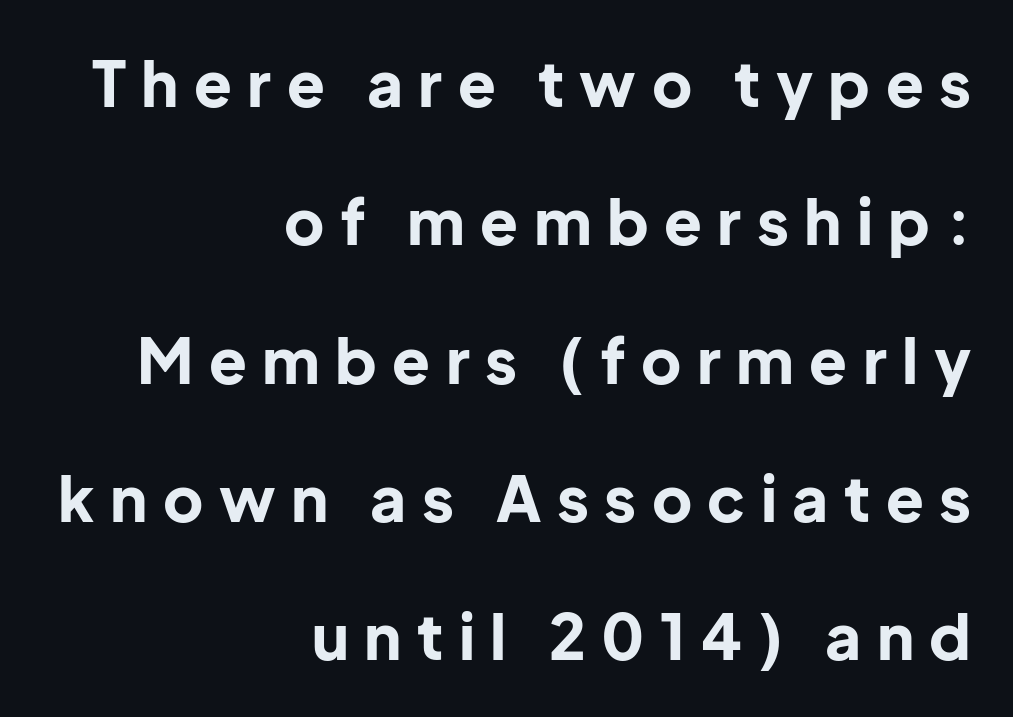
{"serif": "no", "italic": "no", "bold": "yes", "weight": "bold", "width": "normal", "stroke_contrast": "low", "x_height": "medium", "monospaced": "no", "underline": "no", "align": "right", "line_spacing": "loose", "line_spacing_ratio": 2.23, "letter_spacing": "wide", "letter_spacing_em": 0.25, "glyph_px": 62}
